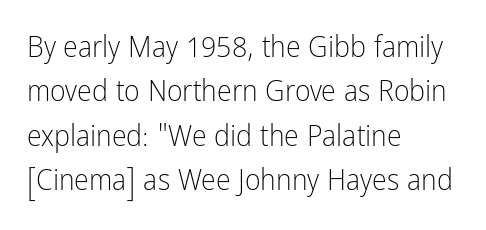
Q: Is the text bold? A: No.
Q: Is the text italic (slanted)? A: No, it is upright.
Q: Is the typeface a serif or a sans-serif typeface? A: Sans-serif.
Q: Is the text underlined? A: No.
Q: How is the paragraph aligned? A: Left-aligned.
Q: Is the spacing between letters normal or unusually wide? A: Normal.
Q: Is the spacing between lines tight, normal or loose? A: Normal.
Q: Width (condensed, normal, or wide)? A: Condensed.
Q: Stroke contrast? A: Low.
Q: x-height? A: Medium.
Q: Monospaced? A: No.
